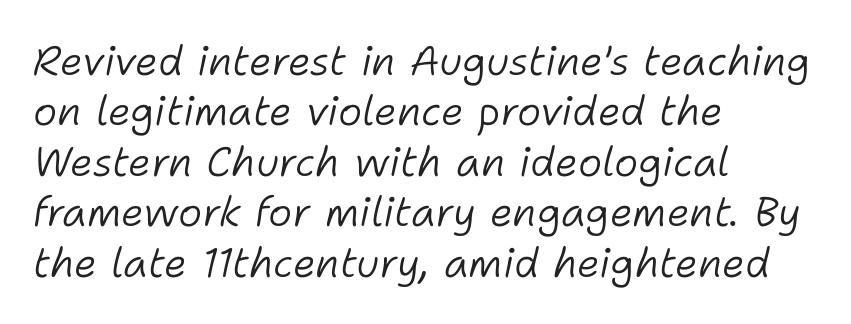
The image shows 41 px light type, italic (leaning right); set left-aligned, line spacing 1.23x, normal letter spacing, not underlined; low stroke contrast and a medium x-height.
